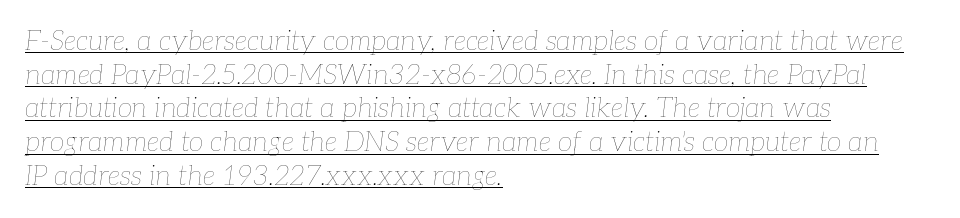
Q: Is the text bold? A: No.
Q: Is the text italic (slanted)? A: Yes, it leans right by about 7 degrees.
Q: Is the text underlined? A: Yes.
Q: How is the paragraph aligned? A: Left-aligned.
Q: Is the spacing between letters normal or unusually wide? A: Normal.
Q: Is the spacing between lines tight, normal or loose? A: Normal.
